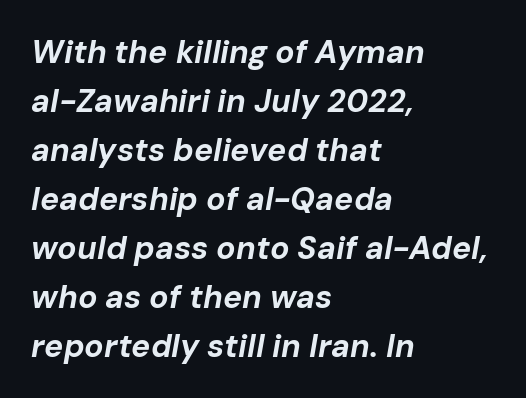
Students, note that the glyphs here touch the page at normal intervals. The foot of each line stays bare and open. Leftover space on each line is placed entirely after the last word. Chunky letters — that's bold for sure. The leading is moderate, giving the passage an even texture.
